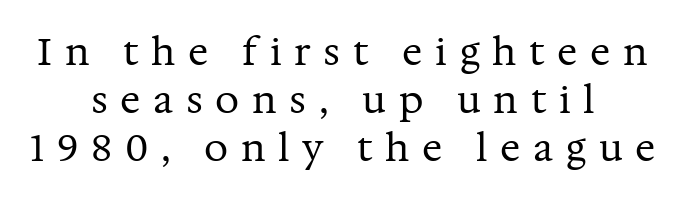
The passage shown is not underscored anywhere. Looks like regular typesetting: each glyph gets only the width it needs. The line-height multiplier appears to be the usual default. Short and long lines alike share a common midpoint. The typography opts for an upright posture over an oblique one. The line texture is sparse and dotted thanks to wide tracking.
